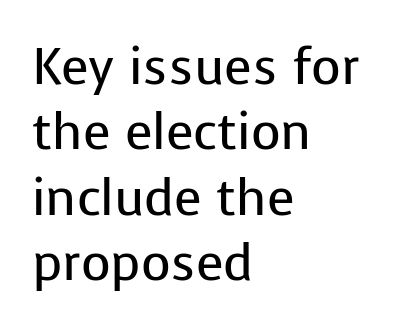
Q: Is the text bold? A: No.
Q: Is the text italic (slanted)? A: No, it is upright.
Q: Is the typeface a serif or a sans-serif typeface? A: Sans-serif.
Q: Is the text underlined? A: No.
Q: How is the paragraph aligned? A: Left-aligned.
Q: Is the spacing between letters normal or unusually wide? A: Normal.
Q: Is the spacing between lines tight, normal or loose? A: Normal.
Q: Width (condensed, normal, or wide)? A: Normal.
Q: Stroke contrast? A: Low.
Q: x-height? A: Medium.
Q: Monospaced? A: No.
